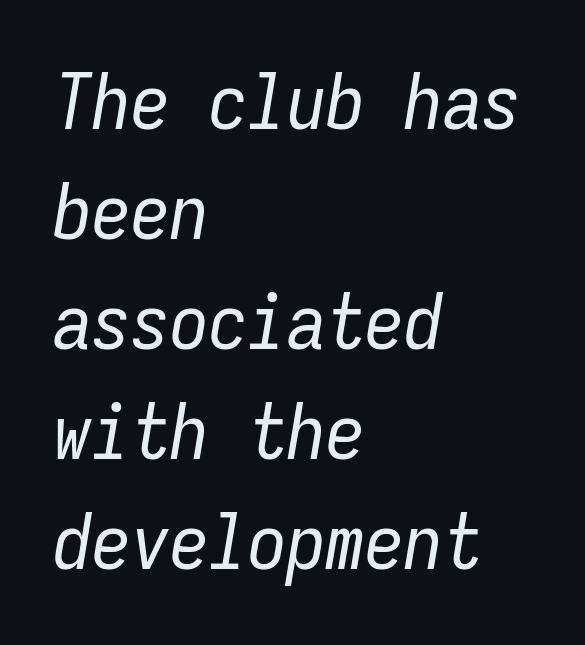
The passage shown is not bold in any degree. The space beneath each line is pristine and unruled. The paragraph has a hard left edge and a soft right edge. No extra tracking has been applied to these lines. Leading matches the norm, producing a regular column.
